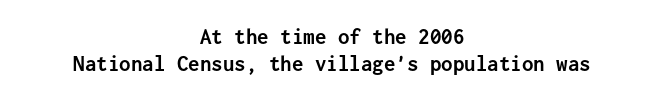
Here the glyphs are tracked normally, forming tight word shapes. Upright lettering throughout. The foot of each line stays bare and open. Does the copy run flush right? No — it is centered line by line. Every letter is thick-stroked: bold, no question.
